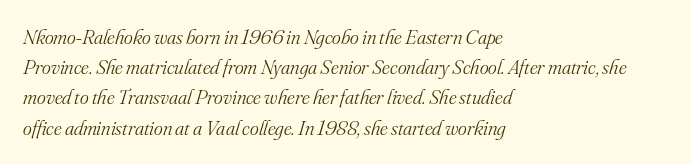
The image shows 21 px text type, italic (leaning right); set left-aligned, normal line spacing (1.44x), normal letter spacing, not underlined.
